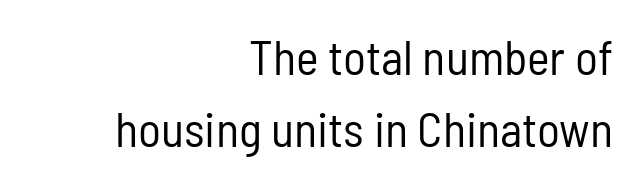
The gap between lines stays unmarked. The weight would be labelled regular, book, light, or lighter still. Look at the tracking — it's just the regular setting, nothing added. Where is the straight margin? On the right.
